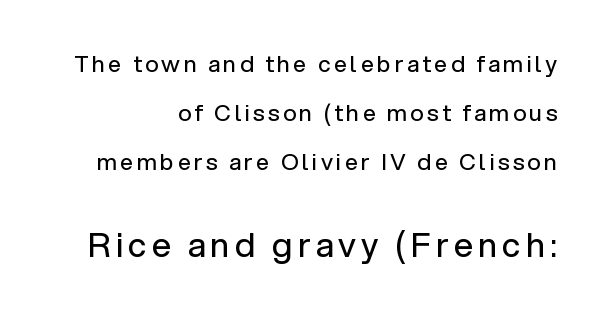
Anything drawn beneath the words? Only blank space. Upright lettering throughout. Interline gaps are noticeably wide in this sample. Compared with a typical body face, this is equally light or lighter still. Type style note: lacks serifs. Do the characters align in a grid? No, the font is proportional.
